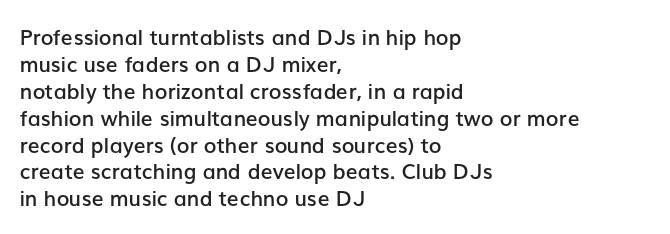
{"italic": "no", "bold": "semi", "underline": "no", "align": "left", "line_spacing": "normal", "line_spacing_ratio": 1.28, "letter_spacing": "normal", "letter_spacing_em": 0.0, "glyph_px": 21}
